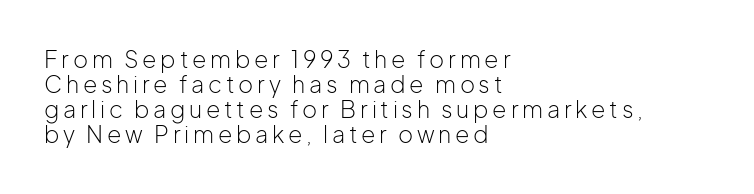
Is this a heavy cut? Hardly; it is regular or lighter. The lines in this sample share a left origin and differ only in where they stop. The rendering uses a small line-height, squeezing the rows. Only glyphs here, with clear space below each row. It's the straight-up-and-down kind of type.
